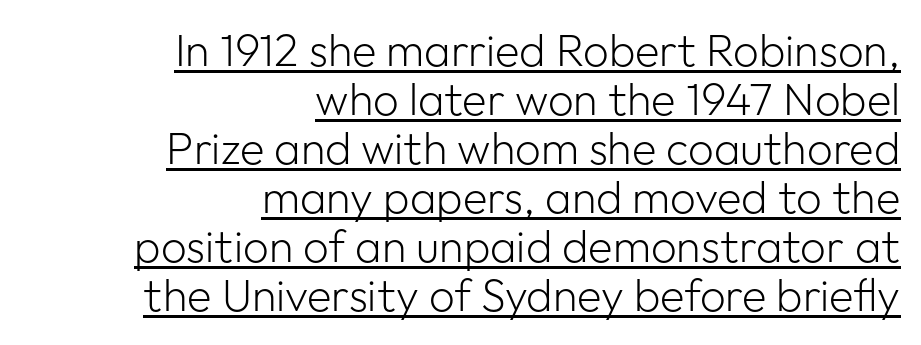
The image shows 45 px light sans-serif type, upright; set right-aligned, tight line spacing (1.09x), normal letter spacing, underlined; low stroke contrast and a medium x-height.
